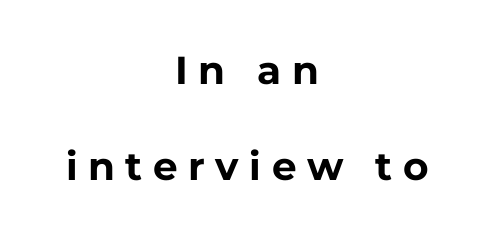
The image shows 39 px bold sans-serif type, upright; set centered, loose line spacing (2.45x), unusually wide letter spacing (+0.27 em), not underlined; low stroke contrast and a medium x-height.
